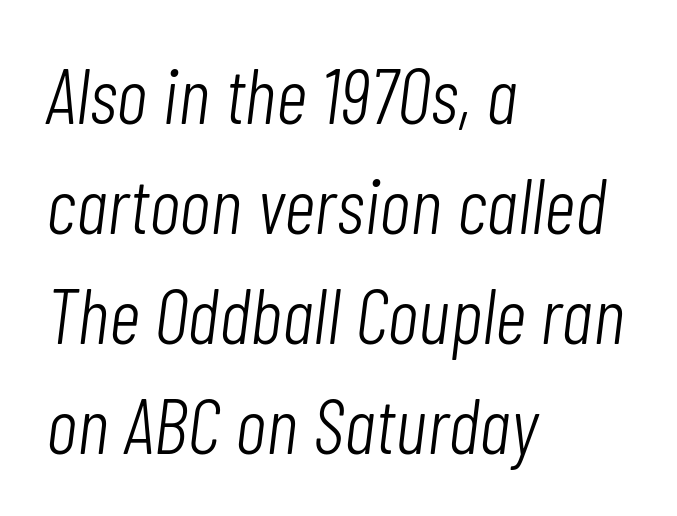
Nobody touched the tracking dial on this one. Each letter keeps its own natural width here, so spacing adapts to shape. Leftover space on each line is placed entirely after the last word. Check under the words: just untouched page. A typesetter would call this leading conventional body-copy spacing.
